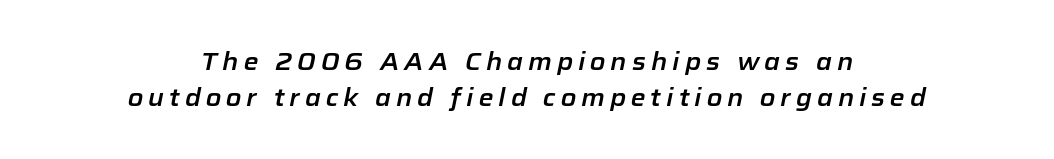
{"italic": "yes", "lean": "right", "slant_degrees": 12, "underline": "no", "align": "center", "line_spacing": "normal", "line_spacing_ratio": 1.5, "letter_spacing": "wide", "letter_spacing_em": 0.21, "glyph_px": 24}
